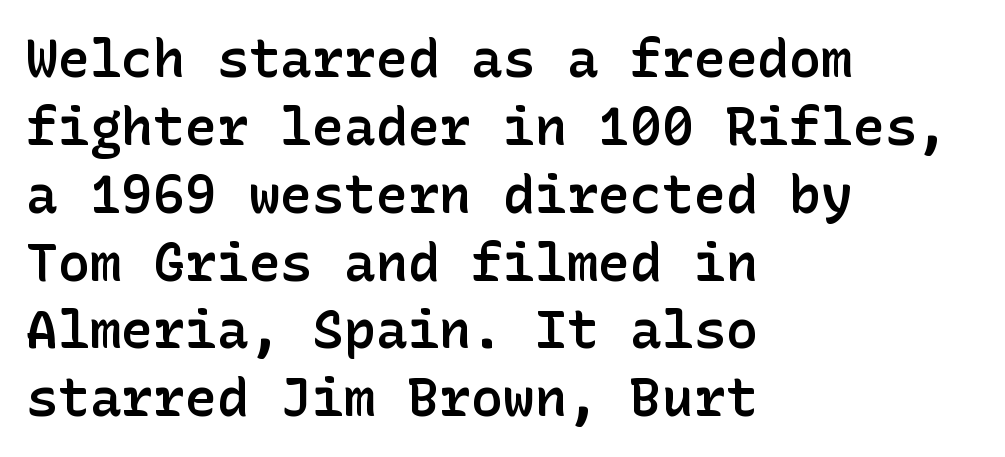
The image shows 53 px semibold sans-serif type, upright; set left-aligned, normal line spacing (1.28x), normal letter spacing, not underlined; low stroke contrast and a medium x-height.
